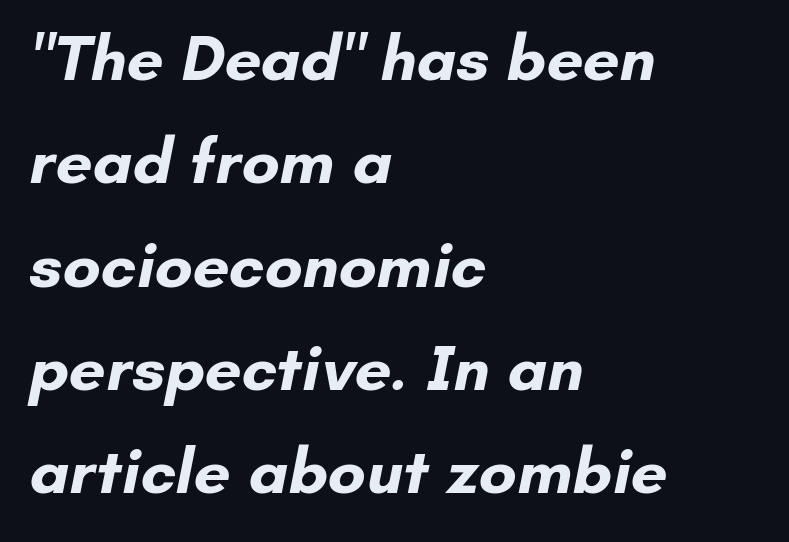
{"serif": "no", "bold": "yes", "weight": "bold", "width": "normal", "stroke_contrast": "low", "x_height": "small", "monospaced": "no", "underline": "no", "align": "left", "line_spacing": "normal", "line_spacing_ratio": 1.59, "letter_spacing": "normal", "letter_spacing_em": 0.0, "glyph_px": 65}
